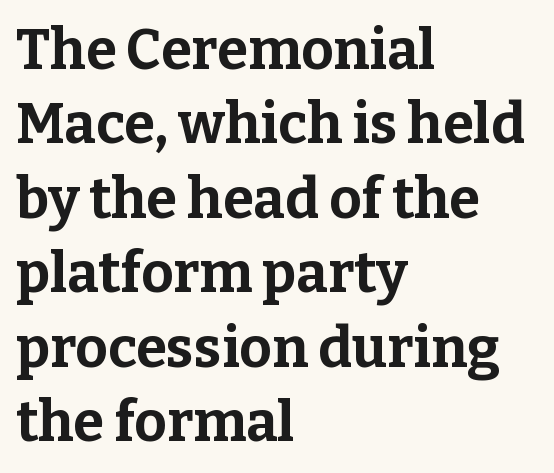
{"serif": "yes", "italic": "no", "bold": "yes", "weight": "bold", "width": "normal", "stroke_contrast": "low", "x_height": "medium", "monospaced": "no", "underline": "no", "align": "left", "line_spacing": "normal", "line_spacing_ratio": 1.33, "letter_spacing": "normal", "letter_spacing_em": 0.0, "glyph_px": 56}
